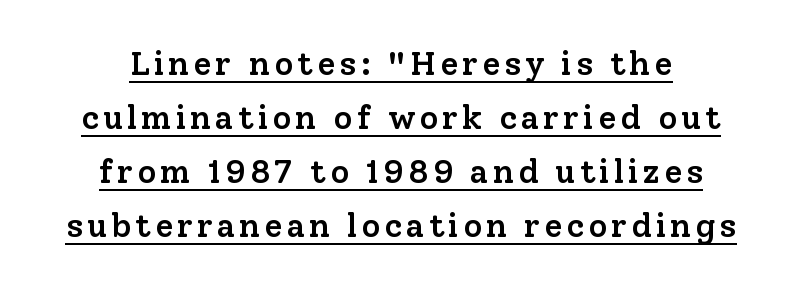
The image shows 33 px semibold serif type, upright; set centered, normal line spacing (1.64x), underlined; low stroke contrast and a medium x-height.
